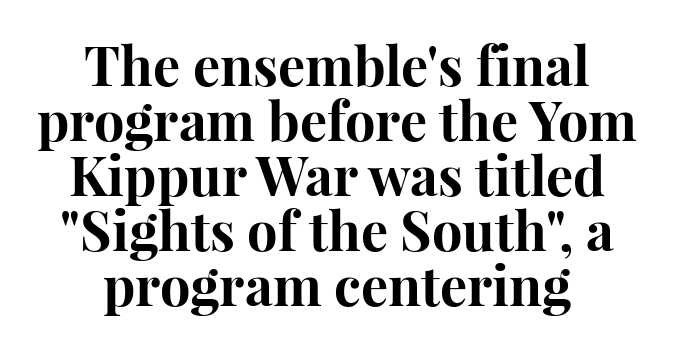
Q: Is the text bold? A: Yes.
Q: Is the text italic (slanted)? A: No, it is upright.
Q: Is the typeface a serif or a sans-serif typeface? A: Serif.
Q: Is the text underlined? A: No.
Q: How is the paragraph aligned? A: Centered.
Q: Is the spacing between letters normal or unusually wide? A: Normal.
Q: Is the spacing between lines tight, normal or loose? A: Tight.
Q: Width (condensed, normal, or wide)? A: Normal.
Q: Stroke contrast? A: High.
Q: x-height? A: Medium.
Q: Monospaced? A: No.
